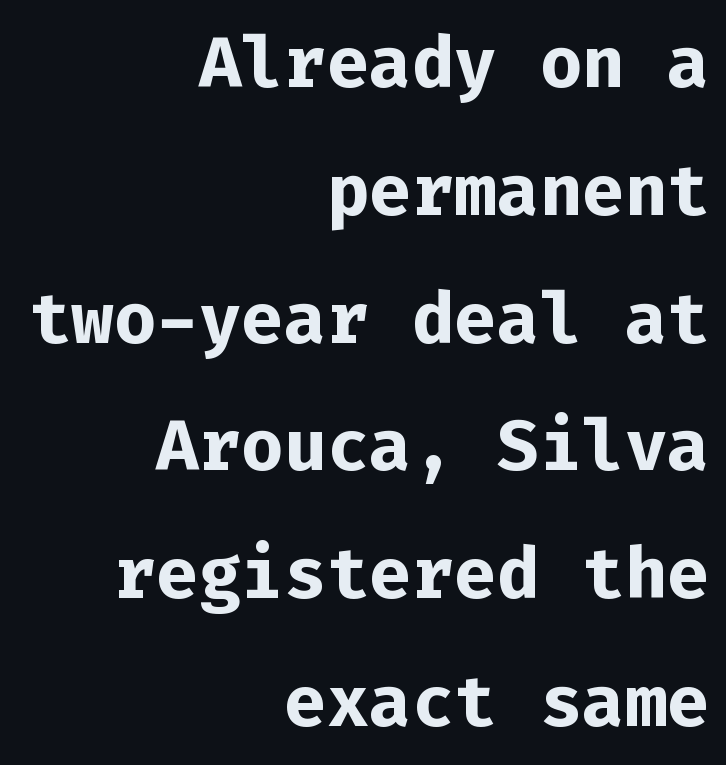
{"serif": "no", "italic": "no", "bold": "yes", "weight": "bold", "width": "normal", "stroke_contrast": "low", "x_height": "medium", "monospaced": "yes", "underline": "no", "align": "right", "line_spacing_ratio": 1.8, "letter_spacing": "normal", "letter_spacing_em": 0.0, "glyph_px": 71}
